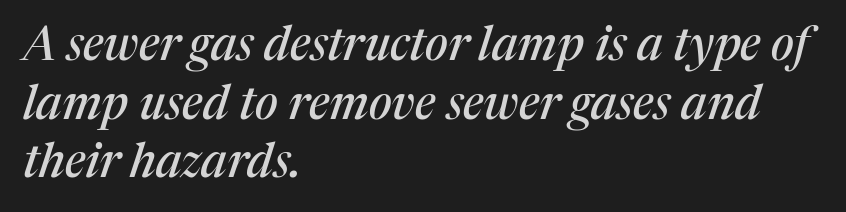
The lines are quadded left. Characters are canted at an angle relative to the baseline's perpendicular. A typesetter would call this leading conventional body-copy spacing. Look at the tracking — it's just the regular setting, nothing added. Note the varied advance widths — an 'i' is clearly narrower than an 'm'.
